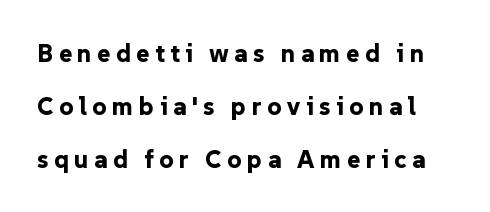
The face used here has the dense, thick strokes of a bold. The space directly below the letters is spotless. Whoever set this chose breathing room over compactness in the vertical rhythm. It's the straight-up-and-down kind of type.
